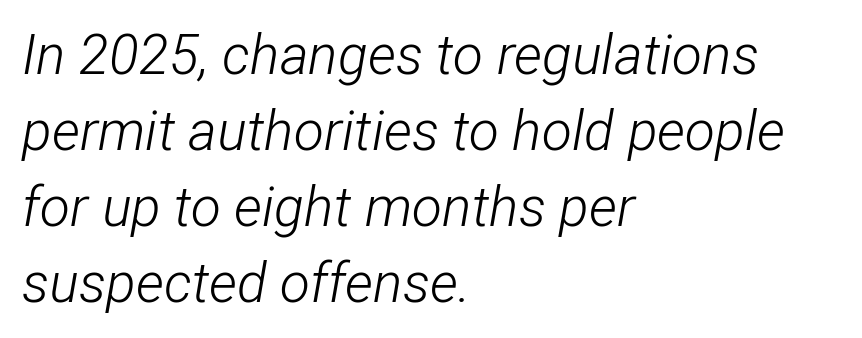
The image shows 55 px light, condensed type, italic (leaning right); set left-aligned, normal line spacing (1.38x), normal letter spacing, not underlined; low stroke contrast and a medium x-height.
